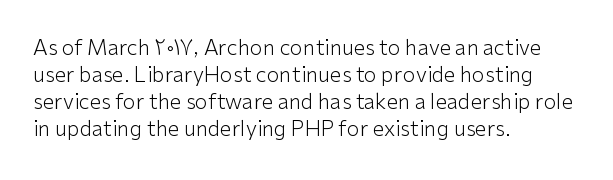
The image shows 21 px text type, upright; set left-aligned, normal line spacing (1.29x), normal letter spacing, not underlined.
